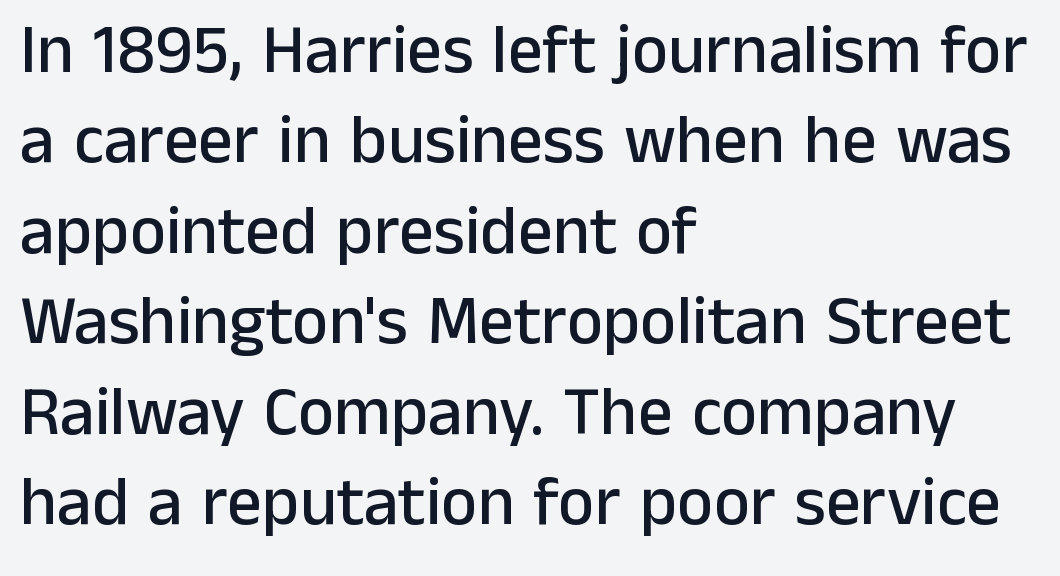
Q: Is the text italic (slanted)? A: No, it is upright.
Q: Is the typeface a serif or a sans-serif typeface? A: Sans-serif.
Q: Is the text underlined? A: No.
Q: How is the paragraph aligned? A: Left-aligned.
Q: Is the spacing between letters normal or unusually wide? A: Normal.
Q: Is the spacing between lines tight, normal or loose? A: Normal.
Q: Width (condensed, normal, or wide)? A: Normal.
Q: Stroke contrast? A: Low.
Q: x-height? A: Medium.
Q: Monospaced? A: No.
